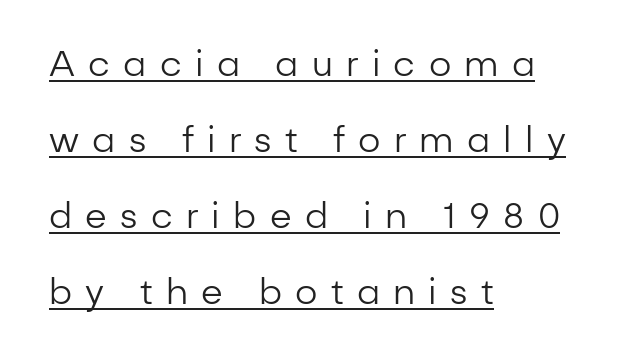
The passage shown has open, widely tracked lettering throughout. Check where the strokes stop: nothing finishes them off — pure sans. This sample has the flowing, uneven cadence of proportional lettering. Compared with typical paragraphs, the rows here are farther apart.
